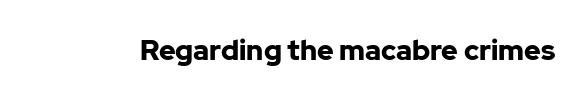
{"serif": "no", "italic": "no", "bold": "yes", "weight": "bold", "width": "normal", "stroke_contrast": "low", "x_height": "medium", "monospaced": "no", "underline": "no", "letter_spacing": "normal", "letter_spacing_em": 0.0, "glyph_px": 28}
